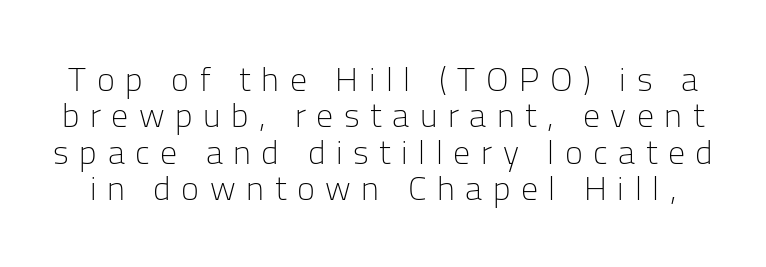
If you drew a line through each stem, it would be perfectly vertical. Tracking here is generous; glyphs stand well apart from one another. Nothing sits at the stroke ends, so this counts as sans-serif. Descender tails drop into unmarked territory.
